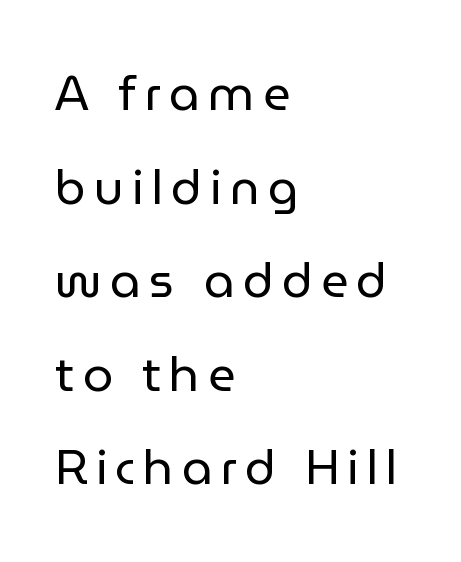
Q: Is the text bold? A: No.
Q: Is the text italic (slanted)? A: No, it is upright.
Q: Is the typeface a serif or a sans-serif typeface? A: Sans-serif.
Q: Is the text underlined? A: No.
Q: How is the paragraph aligned? A: Left-aligned.
Q: Is the spacing between lines tight, normal or loose? A: Loose.
Q: Width (condensed, normal, or wide)? A: Normal.
Q: Stroke contrast? A: Low.
Q: x-height? A: Medium.
Q: Monospaced? A: No.
